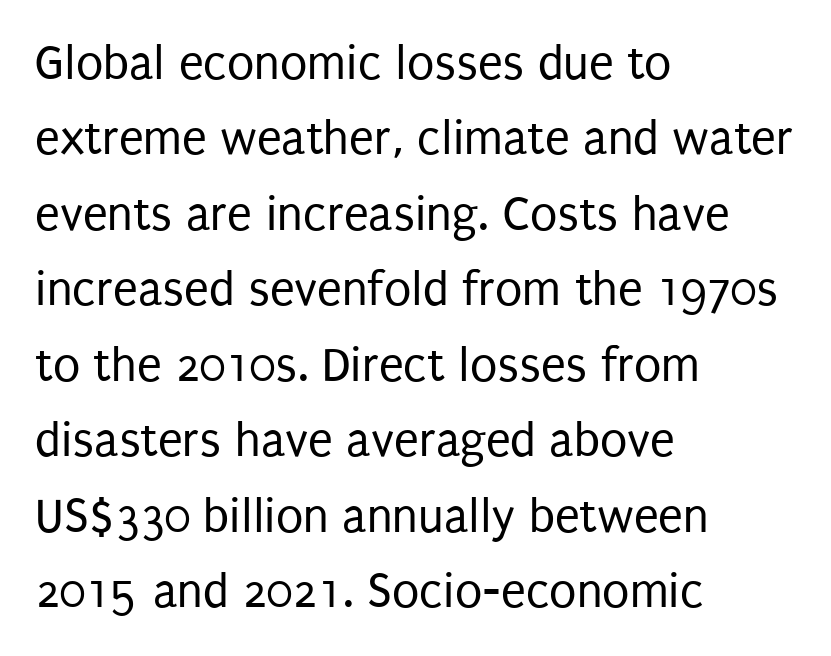
{"serif": "no", "italic": "no", "bold": "no", "weight": "regular", "width": "condensed", "stroke_contrast": "low", "x_height": "large", "monospaced": "no", "underline": "no", "align": "left", "line_spacing": "normal", "line_spacing_ratio": 1.51, "letter_spacing": "normal", "letter_spacing_em": 0.0, "glyph_px": 50}
